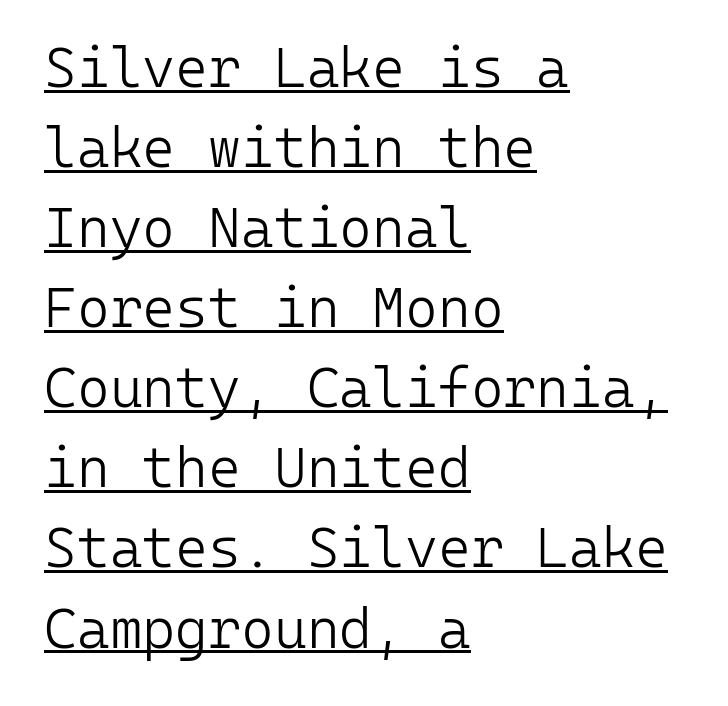
A typesetter would call this zero additional tracking. The rendering uses a moderate line-height, typical for paragraphs. No chunkiness to these letters — they're not bold. Does the copy run flush right? No — it runs flush left.
